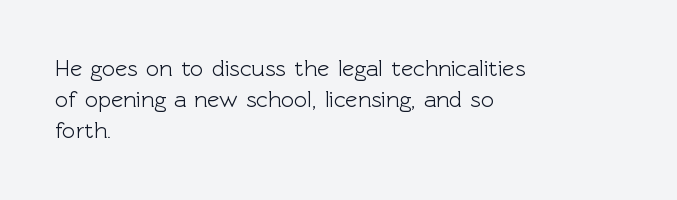
The designer left line spacing at the default. Glance below the letters and you will spot only blank space. The letters sit at their default tracking, neither squeezed nor spread. If you drew a line through each stem, it would be perfectly vertical. The compositor pushed each line to the left boundary.
